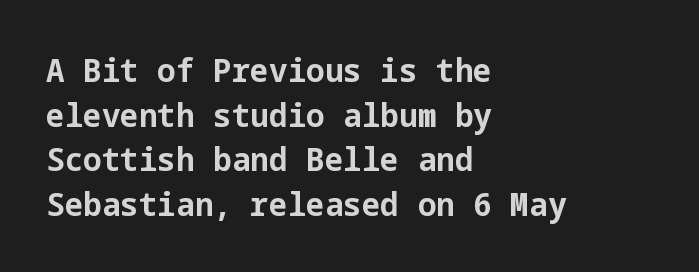
The string is rendered with underlining switched off. Line beginnings align vertically; line endings do not. Nothing unusual about the tracking: characters are spaced as the font intends. Typographic density is high because the face is bold. Serifs: no, the terminals of the letterforms are clean.
